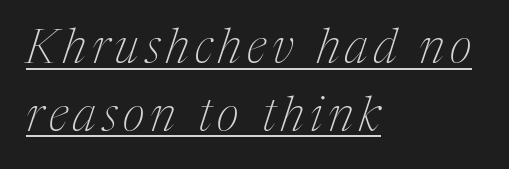
The image shows 48 px thin, condensed serif type, italic (leaning right); set left-aligned, normal line spacing (1.41x), underlined; medium stroke contrast and a medium x-height.
